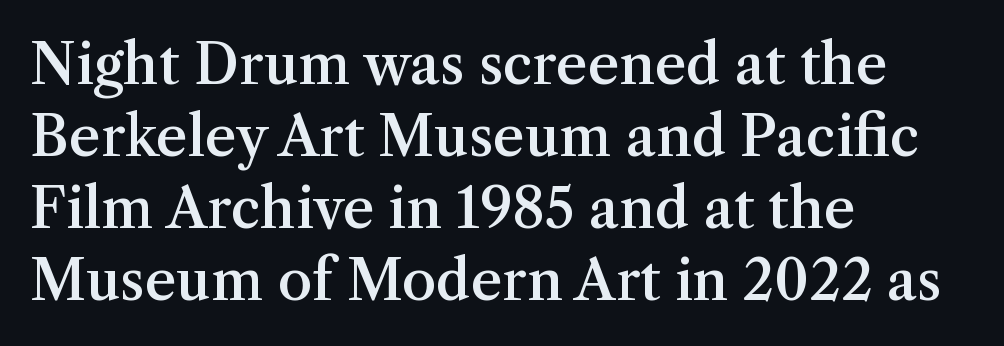
Q: Is the text bold? A: Semi-bold.
Q: Is the text italic (slanted)? A: No, it is upright.
Q: Is the typeface a serif or a sans-serif typeface? A: Serif.
Q: Is the text underlined? A: No.
Q: How is the paragraph aligned? A: Left-aligned.
Q: Is the spacing between letters normal or unusually wide? A: Normal.
Q: Is the spacing between lines tight, normal or loose? A: Normal.
Q: Width (condensed, normal, or wide)? A: Normal.
Q: Stroke contrast? A: Medium.
Q: x-height? A: Medium.
Q: Monospaced? A: No.
